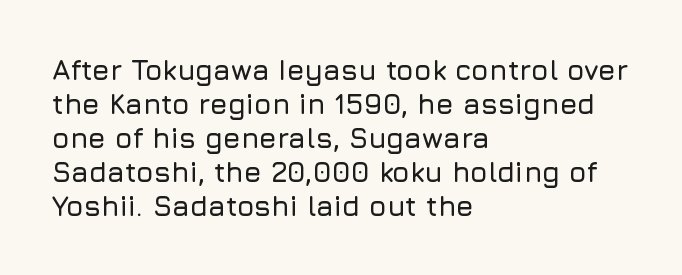
{"serif": "no", "italic": "no", "width": "normal", "stroke_contrast": "low", "x_height": "medium", "monospaced": "no", "underline": "no", "align": "left", "line_spacing_ratio": 1.21, "letter_spacing": "normal", "letter_spacing_em": 0.0, "glyph_px": 28}
